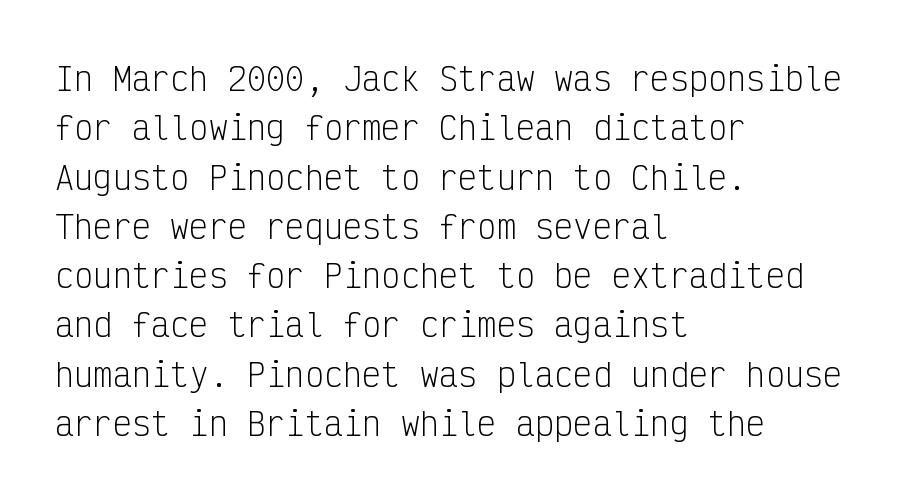
Q: Is the text bold? A: No.
Q: Is the text italic (slanted)? A: No, it is upright.
Q: Is the typeface a serif or a sans-serif typeface? A: Sans-serif.
Q: Is the text underlined? A: No.
Q: How is the paragraph aligned? A: Left-aligned.
Q: Is the spacing between letters normal or unusually wide? A: Normal.
Q: Is the spacing between lines tight, normal or loose? A: Normal.
Q: Width (condensed, normal, or wide)? A: Condensed.
Q: Stroke contrast? A: Low.
Q: x-height? A: Medium.
Q: Monospaced? A: Yes.
